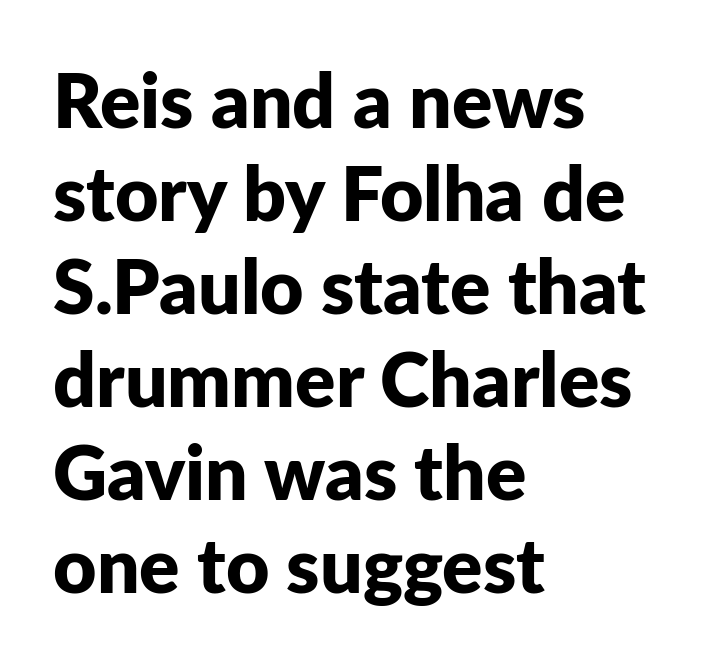
The image shows 75 px bold sans-serif type, upright; set left-aligned, line spacing 1.24x, normal letter spacing, not underlined; low stroke contrast and a medium x-height.
